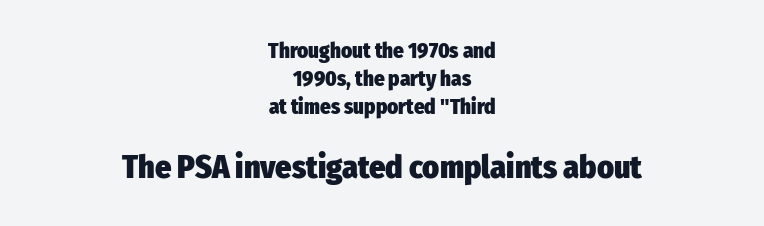
Q: Is the text bold? A: Yes.
Q: Is the text italic (slanted)? A: No, it is upright.
Q: Is the typeface a serif or a sans-serif typeface? A: Sans-serif.
Q: Is the text underlined? A: No.
Q: How is the paragraph aligned? A: Centered.
Q: Is the spacing between letters normal or unusually wide? A: Normal.
Q: Is the spacing between lines tight, normal or loose? A: Normal.
Q: Which block of text is set in a larger size, the first (top) or the second (bottom)? A: The second (bottom) one.
Q: Width (condensed, normal, or wide)? A: Condensed.
Q: Stroke contrast? A: Low.
Q: x-height? A: Medium.
Q: Monospaced? A: No.
